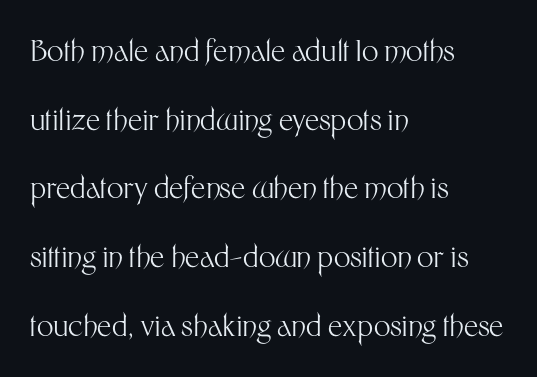
Check where the strokes stop: nothing finishes them off — pure sans. Varying glyph widths throughout — classic text-font behaviour. A quiet, ordinary-to-light weight characterises the typeface. Style check: upright. The foot of each line stays bare and open.
